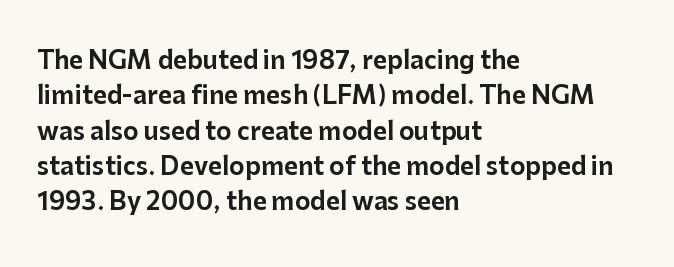
The passage shown stacks its lines at a standard gap. No extra tracking has been applied to these lines. Compared with a centered layout, this one pins lines to the left instead. The area under the type is left untouched. When letters stand straight like this, we call the style roman or upright.
